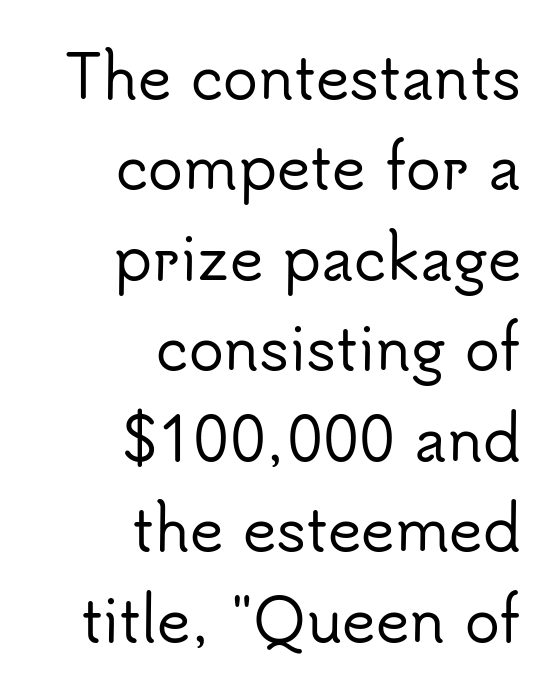
Q: Is the text italic (slanted)? A: No, it is upright.
Q: Is the typeface a serif or a sans-serif typeface? A: Sans-serif.
Q: Is the text underlined? A: No.
Q: How is the paragraph aligned? A: Right-aligned.
Q: Is the spacing between letters normal or unusually wide? A: Normal.
Q: Is the spacing between lines tight, normal or loose? A: Normal.
Q: Width (condensed, normal, or wide)? A: Normal.
Q: Stroke contrast? A: Low.
Q: x-height? A: Small.
Q: Monospaced? A: No.
